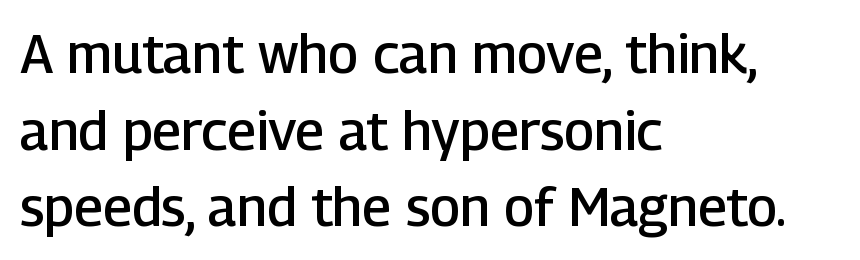
The tracking reads as untouched default to a designer's eye. The passage is arranged the way most books set body copy — flush left. Nobody drew a line under any word here. The block of text has a typical density, with ordinary space between rows. In terms of letterform style, serifs are entirely absent.
